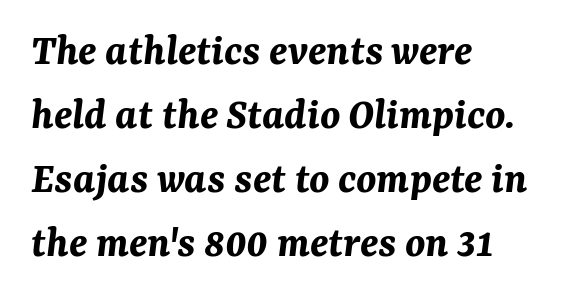
The image shows 45 px bold type, italic (leaning right); set left-aligned, normal line spacing (1.42x), normal letter spacing, not underlined; medium stroke contrast and a medium x-height.
